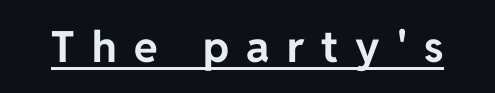
Q: Is the text bold? A: Yes.
Q: Is the text italic (slanted)? A: No, it is upright.
Q: Is the typeface a serif or a sans-serif typeface? A: Sans-serif.
Q: Is the text underlined? A: Yes.
Q: Is the spacing between letters normal or unusually wide? A: Unusually wide.
Q: Width (condensed, normal, or wide)? A: Normal.
Q: Stroke contrast? A: Low.
Q: x-height? A: Medium.
Q: Monospaced? A: No.
